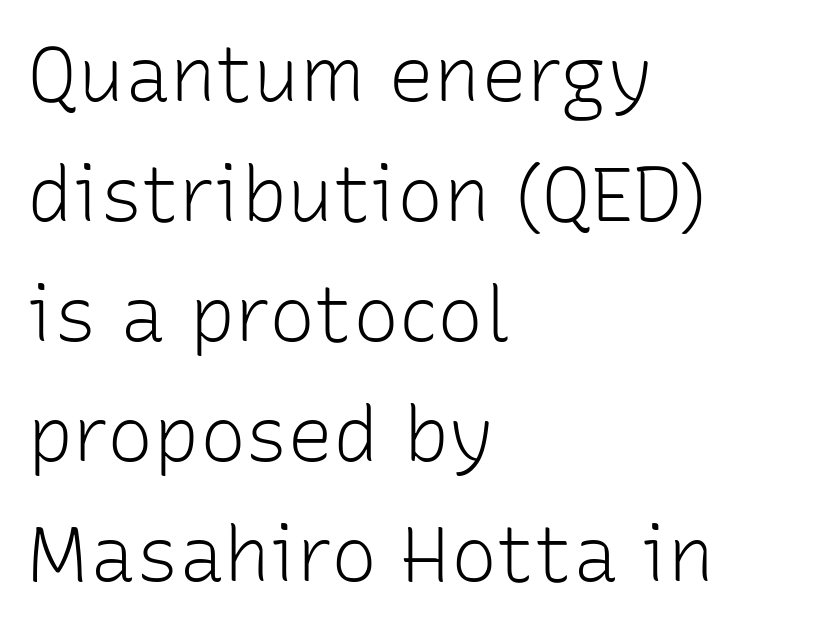
Q: Is the text bold? A: No.
Q: Is the text italic (slanted)? A: No, it is upright.
Q: Is the typeface a serif or a sans-serif typeface? A: Sans-serif.
Q: Is the text underlined? A: No.
Q: How is the paragraph aligned? A: Left-aligned.
Q: Is the spacing between letters normal or unusually wide? A: Normal.
Q: Is the spacing between lines tight, normal or loose? A: Normal.
Q: Width (condensed, normal, or wide)? A: Normal.
Q: Stroke contrast? A: Low.
Q: x-height? A: Medium.
Q: Monospaced? A: No.
